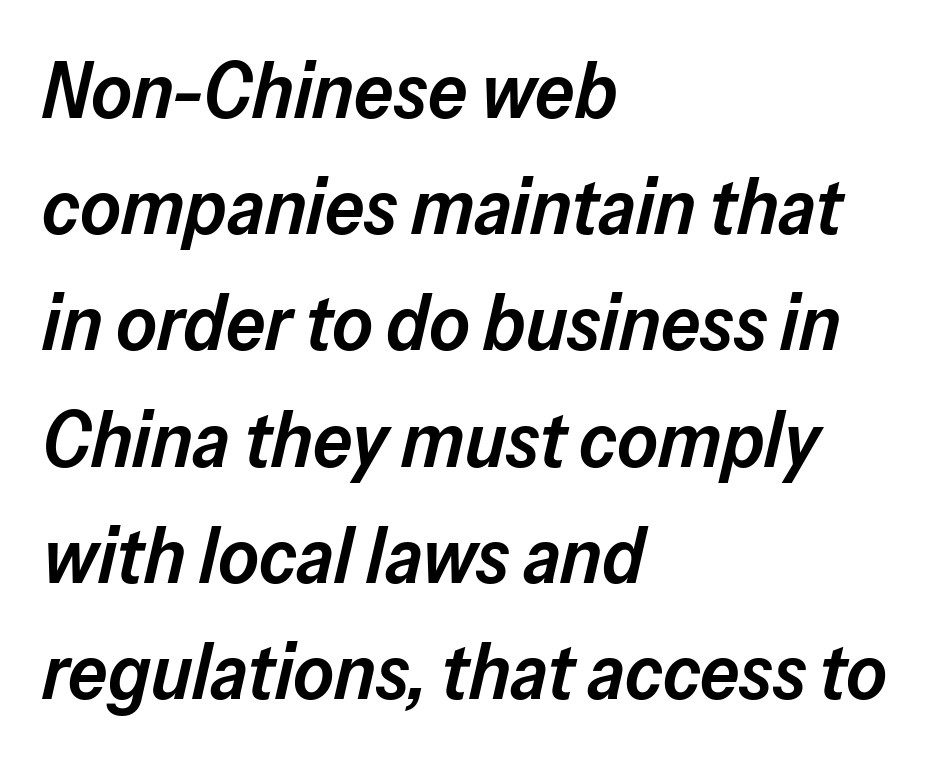
This sample is left-justified, so line endings fall wherever the words run out. Does extra space separate the letters? No, they use regular spacing. The passage shown leans; its letterforms are oblique. The letters advance in unequal steps, a hallmark of proportional type.
